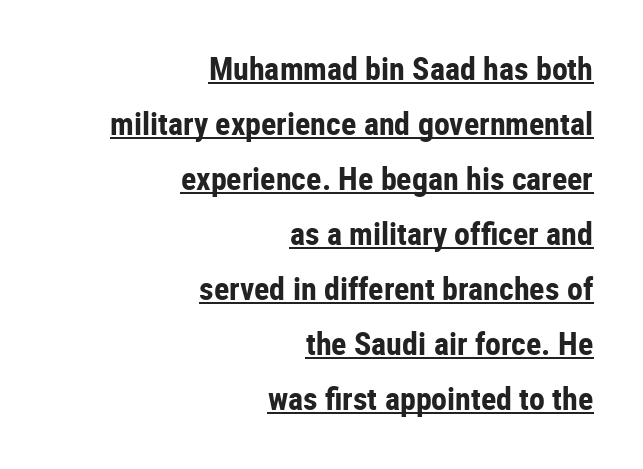
Q: Is the text bold? A: Yes.
Q: Is the text italic (slanted)? A: No, it is upright.
Q: Is the typeface a serif or a sans-serif typeface? A: Sans-serif.
Q: Is the text underlined? A: Yes.
Q: How is the paragraph aligned? A: Right-aligned.
Q: Is the spacing between letters normal or unusually wide? A: Normal.
Q: Width (condensed, normal, or wide)? A: Condensed.
Q: Stroke contrast? A: Low.
Q: x-height? A: Medium.
Q: Monospaced? A: No.
